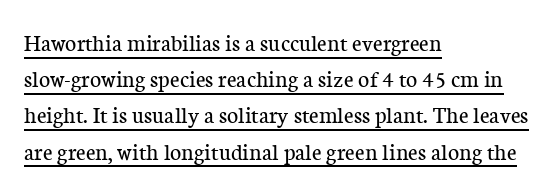
Q: Is the text bold? A: No.
Q: Is the text italic (slanted)? A: No, it is upright.
Q: Is the text underlined? A: Yes.
Q: How is the paragraph aligned? A: Left-aligned.
Q: Is the spacing between letters normal or unusually wide? A: Normal.
Q: Is the spacing between lines tight, normal or loose? A: Normal.
